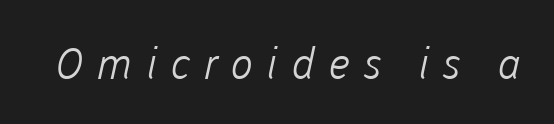
Is the letter spacing exaggerated? Yes — the characters are pushed far apart. To sum up the face: it is a sans, with no serifs. This sample has the flowing, uneven cadence of proportional lettering. Descenders are the only things crossing below the line. No extra ink here — the face is not bold.
